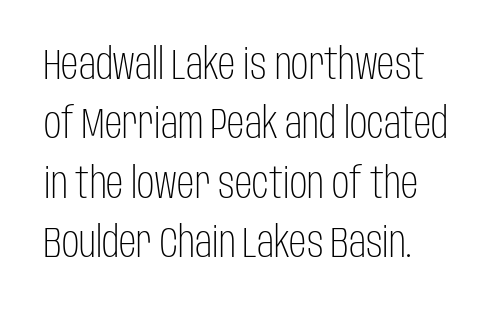
Is there any slant? The stems are plumb. The type family on display is of the sans-serif kind. Short note: letters normally spaced. The rendering uses a moderate line-height, typical for paragraphs. Character widths vary here, with narrow letters taking less room than wide ones. The space beneath each line is pristine and unruled.
